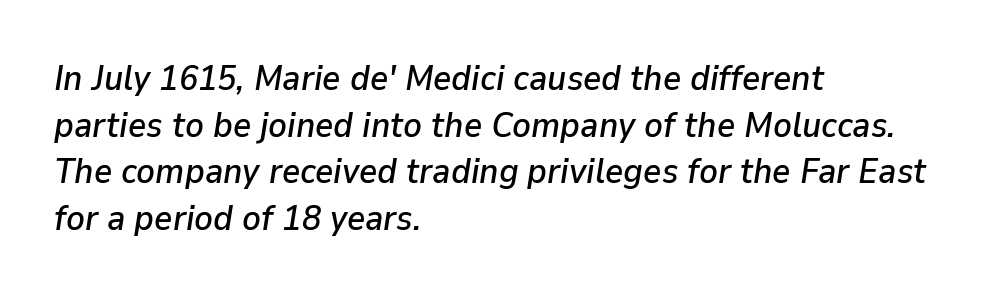
Q: Is the text italic (slanted)? A: Yes, it leans right by about 9 degrees.
Q: Is the text underlined? A: No.
Q: How is the paragraph aligned? A: Left-aligned.
Q: Is the spacing between letters normal or unusually wide? A: Normal.
Q: Is the spacing between lines tight, normal or loose? A: Normal.
Q: Width (condensed, normal, or wide)? A: Normal.
Q: Stroke contrast? A: Low.
Q: x-height? A: Medium.
Q: Monospaced? A: No.
